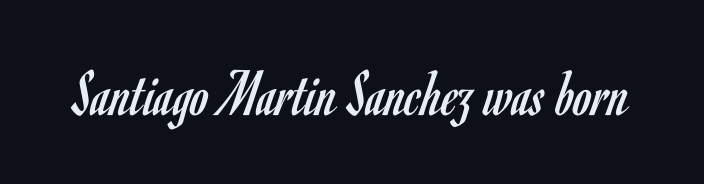
Q: Is the text bold? A: No.
Q: Is the text italic (slanted)? A: Yes.
Q: Is the typeface a serif or a sans-serif typeface? A: Sans-serif.
Q: Is the text underlined? A: No.
Q: Is the spacing between letters normal or unusually wide? A: Normal.
Q: Width (condensed, normal, or wide)? A: Condensed.
Q: Stroke contrast? A: Low.
Q: x-height? A: Small.
Q: Monospaced? A: No.
